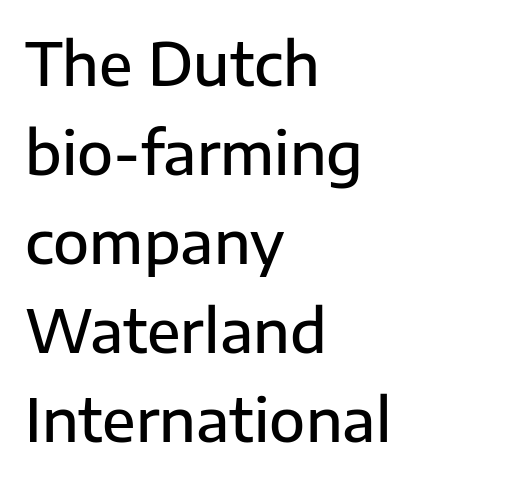
The image shows 59 px semibold sans-serif type, upright; set left-aligned, normal line spacing (1.51x), normal letter spacing, not underlined; low stroke contrast and a medium x-height.
